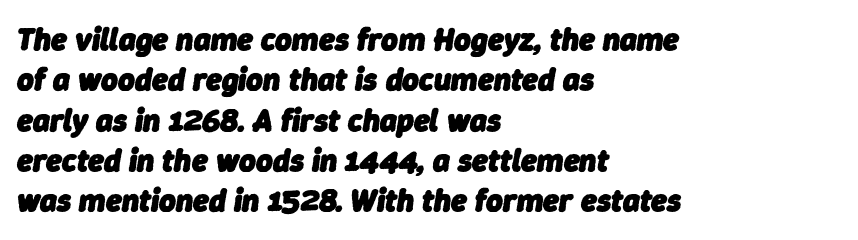
{"italic": "yes", "lean": "right", "slant_degrees": 9, "bold": "yes", "weight": "heavy", "width": "normal", "stroke_contrast": "low", "x_height": "medium", "monospaced": "no", "underline": "no", "align": "left", "line_spacing": "normal", "line_spacing_ratio": 1.26, "letter_spacing": "normal", "letter_spacing_em": 0.0, "glyph_px": 32}
